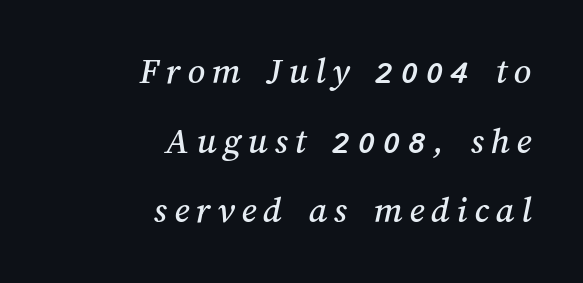
Looks like regular typesetting: each glyph gets only the width it needs. The specimen omits any rule beneath the text block's lines. These lines stack with their right ends in a neat column.
